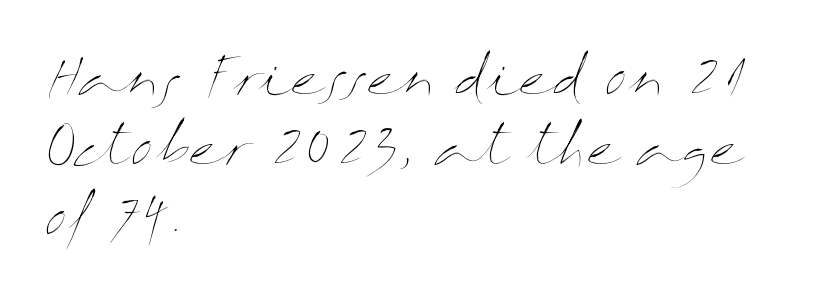
Type without underlining. Quick note: interline space is typical. Each letter keeps its own natural width here, so spacing adapts to shape. The lines in this sample share a left origin and differ only in where they stop.
